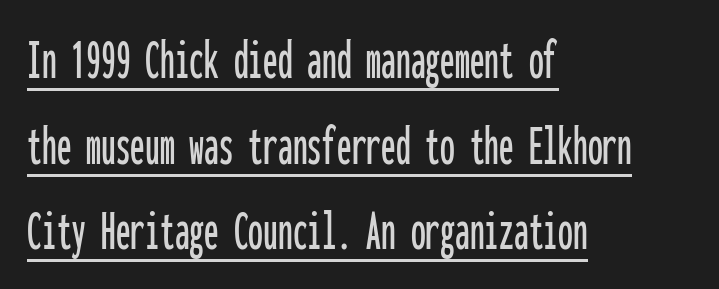
The image shows 59 px condensed sans-serif type, upright, monospaced; set left-aligned, normal line spacing (1.45x), normal letter spacing, underlined; low stroke contrast and a medium x-height.
